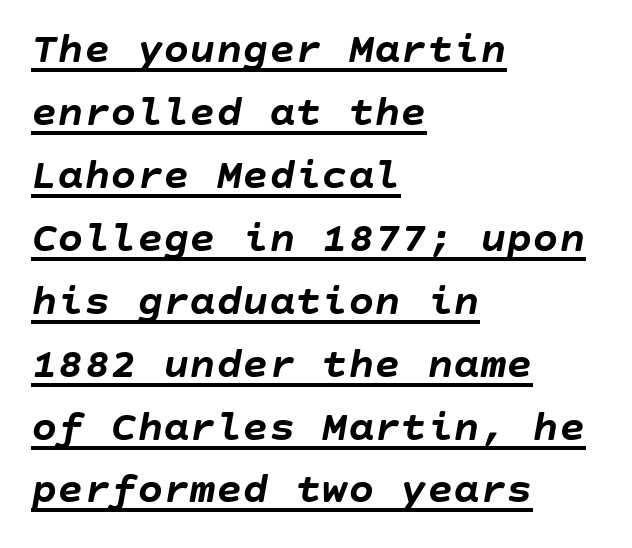
Descenders here cross a horizontal rule under the line. Its strokes are broad and dark, the hallmark of bold type. Tracking value appears to be zero — textbook default spacing. Regular leading.
